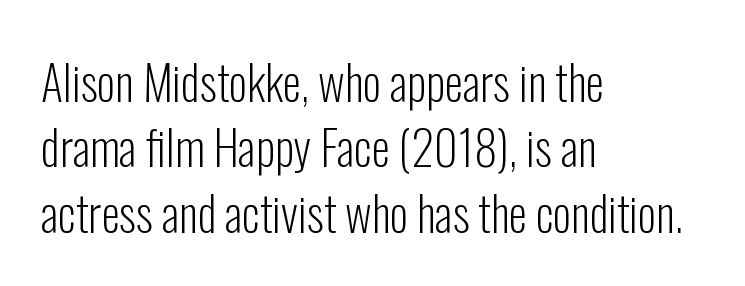
{"serif": "no", "italic": "no", "bold": "no", "weight": "light", "width": "condensed", "stroke_contrast": "low", "x_height": "medium", "monospaced": "no", "underline": "no", "align": "left", "line_spacing": "normal", "line_spacing_ratio": 1.39, "letter_spacing": "normal", "letter_spacing_em": 0.0, "glyph_px": 47}
